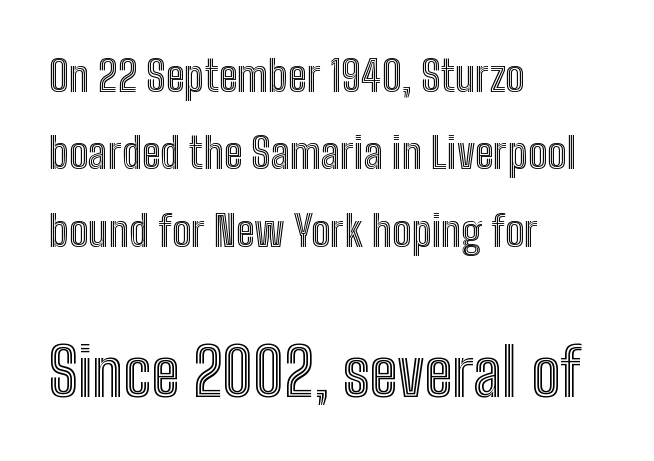
Q: Is the text italic (slanted)? A: No, it is upright.
Q: Is the text underlined? A: No.
Q: How is the paragraph aligned? A: Left-aligned.
Q: Is the spacing between letters normal or unusually wide? A: Normal.
Q: Which block of text is set in a larger size, the first (top) or the second (bottom)? A: The second (bottom) one.
Q: Width (condensed, normal, or wide)? A: Condensed.
Q: x-height? A: Medium.
Q: Monospaced? A: No.
